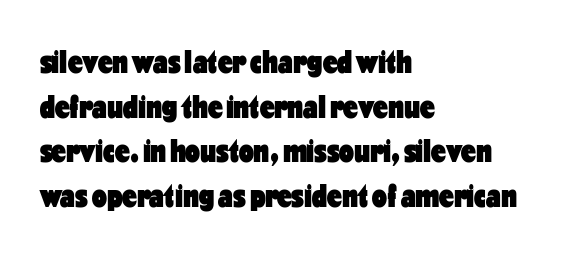
This is the regular roman posture of the typeface. I'd describe the lettering as bold — thick and assertive. The typesetter chose a ragged-right arrangement here. The type is set solid horizontally, with unmodified tracking. Interline gaps are of average width in this sample.
